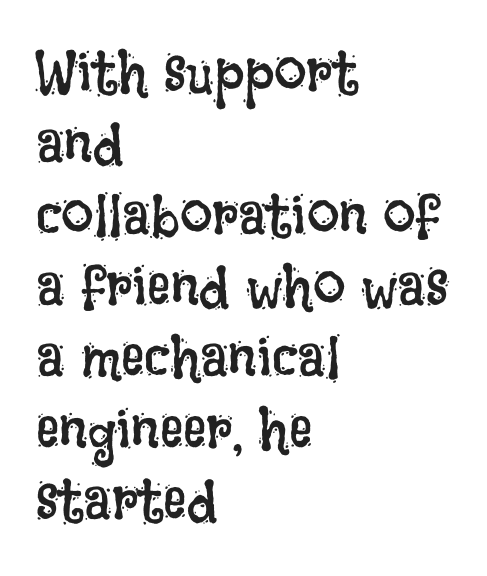
{"italic": "no", "bold": "no", "weight": "regular", "width": "condensed", "stroke_contrast": "low", "x_height": "large", "monospaced": "no", "underline": "no", "align": "left", "line_spacing_ratio": 1.23, "letter_spacing": "normal", "letter_spacing_em": 0.0, "glyph_px": 58}
